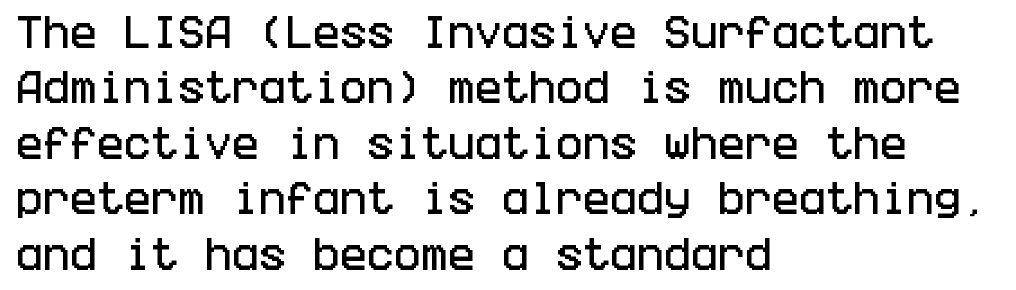
Q: Is the text italic (slanted)? A: No, it is upright.
Q: Is the typeface a serif or a sans-serif typeface? A: Sans-serif.
Q: Is the text underlined? A: No.
Q: How is the paragraph aligned? A: Left-aligned.
Q: Is the spacing between letters normal or unusually wide? A: Normal.
Q: Is the spacing between lines tight, normal or loose? A: Normal.
Q: Width (condensed, normal, or wide)? A: Condensed.
Q: Stroke contrast? A: Low.
Q: x-height? A: Large.
